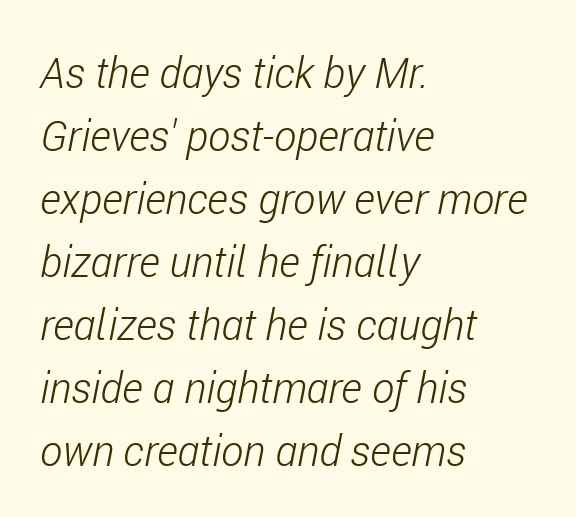
{"italic": "yes", "lean": "right", "slant_degrees": 11, "bold": "no", "weight": "light", "width": "condensed", "stroke_contrast": "low", "x_height": "medium", "monospaced": "no", "underline": "no", "align": "left", "line_spacing": "normal", "line_spacing_ratio": 1.5, "letter_spacing": "normal", "letter_spacing_em": 0.0, "glyph_px": 42}
